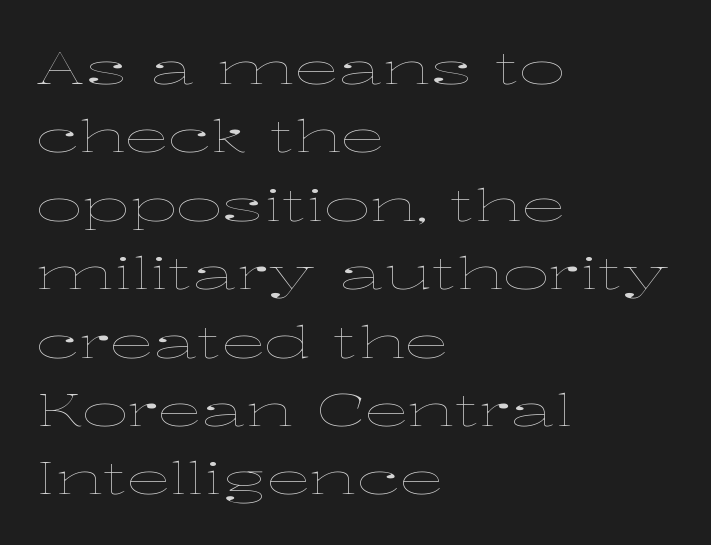
Q: Is the text bold? A: No.
Q: Is the text italic (slanted)? A: No, it is upright.
Q: Is the text underlined? A: No.
Q: How is the paragraph aligned? A: Left-aligned.
Q: Is the spacing between letters normal or unusually wide? A: Normal.
Q: Is the spacing between lines tight, normal or loose? A: Normal.
Q: Width (condensed, normal, or wide)? A: Wide.
Q: Stroke contrast? A: Low.
Q: x-height? A: Medium.
Q: Monospaced? A: No.
